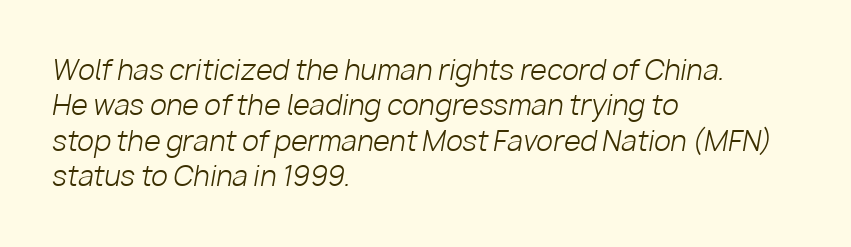
The image shows 27 px text type, italic (leaning right); set left-aligned, normal line spacing (1.31x), normal letter spacing, not underlined.
